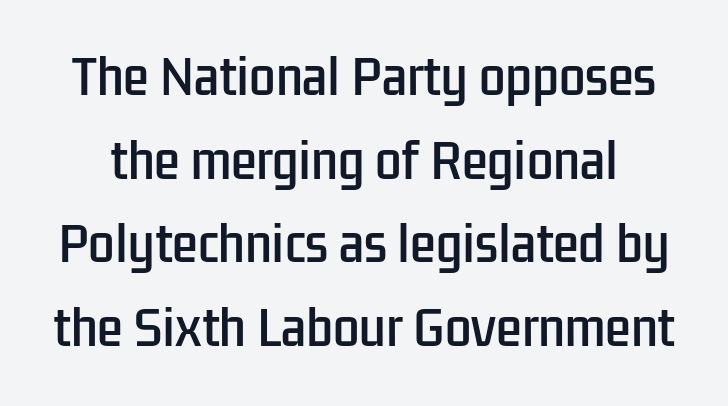
{"serif": "no", "italic": "no", "width": "condensed", "stroke_contrast": "low", "x_height": "medium", "monospaced": "no", "underline": "no", "line_spacing_ratio": 1.78, "letter_spacing": "normal", "letter_spacing_em": 0.0, "glyph_px": 47}
